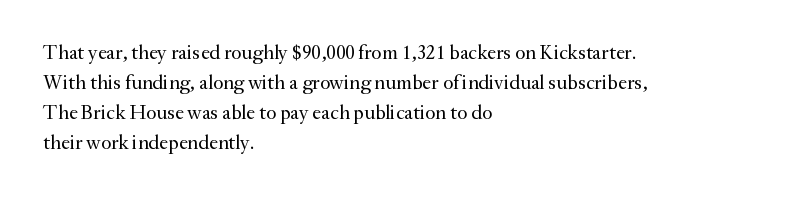
The image shows 20 px text type, upright; set left-aligned, normal line spacing (1.5x), normal letter spacing, not underlined.
